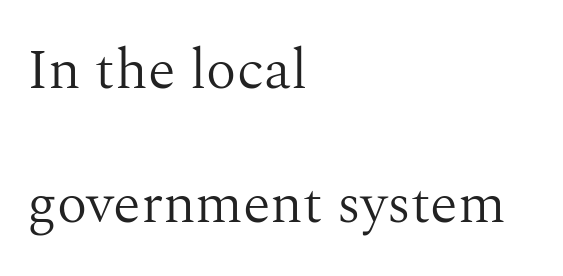
{"serif": "yes", "italic": "no", "bold": "no", "weight": "light", "width": "normal", "stroke_contrast": "medium", "x_height": "medium", "monospaced": "no", "underline": "no", "align": "left", "line_spacing": "loose", "line_spacing_ratio": 2.35, "letter_spacing": "normal", "letter_spacing_em": 0.0, "glyph_px": 57}
